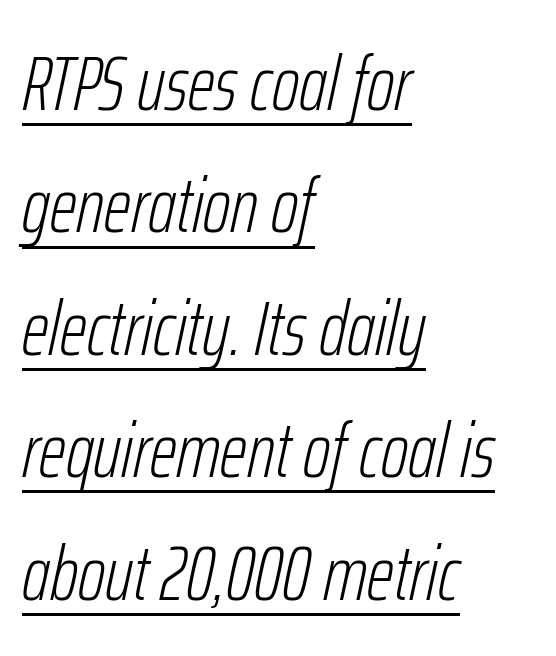
The image shows 77 px light, condensed type, italic (leaning right); set left-aligned, normal line spacing (1.59x), normal letter spacing, underlined; low stroke contrast and a medium x-height.
